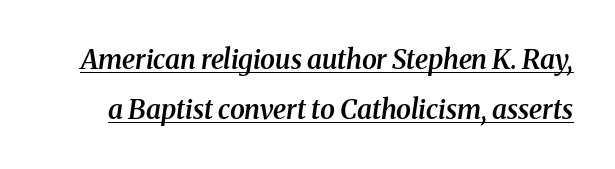
The image shows 27 px text type, italic (leaning right); set line spacing 1.85x, normal letter spacing, underlined.
